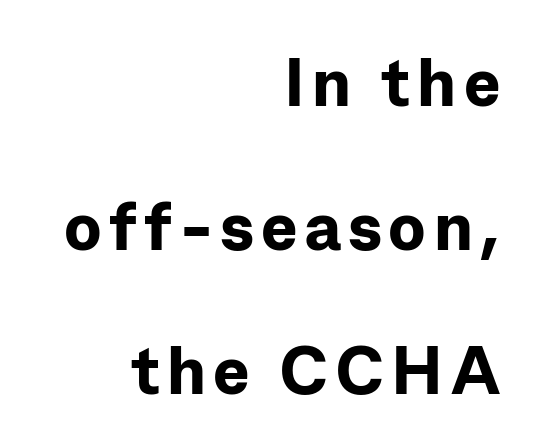
{"serif": "no", "italic": "no", "bold": "yes", "weight": "bold", "width": "normal", "stroke_contrast": "low", "x_height": "medium", "monospaced": "no", "underline": "no", "align": "right", "line_spacing": "loose", "line_spacing_ratio": 2.12, "glyph_px": 68}
